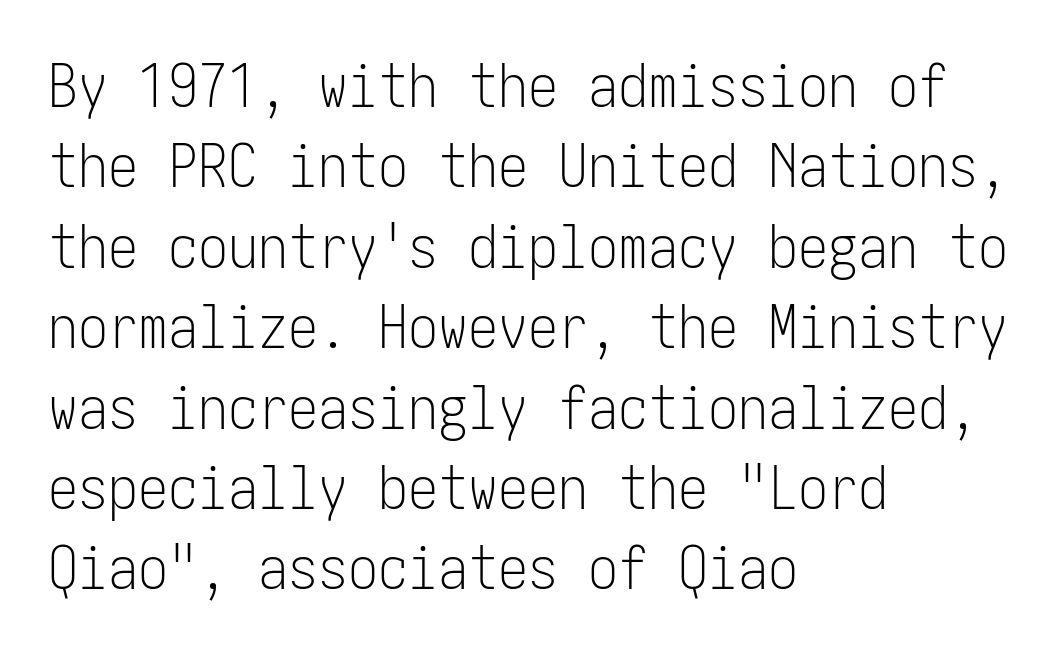
Q: Is the text bold? A: No.
Q: Is the text italic (slanted)? A: No, it is upright.
Q: Is the typeface a serif or a sans-serif typeface? A: Sans-serif.
Q: Is the text underlined? A: No.
Q: How is the paragraph aligned? A: Left-aligned.
Q: Is the spacing between letters normal or unusually wide? A: Normal.
Q: Is the spacing between lines tight, normal or loose? A: Normal.
Q: Width (condensed, normal, or wide)? A: Condensed.
Q: Stroke contrast? A: Low.
Q: x-height? A: Medium.
